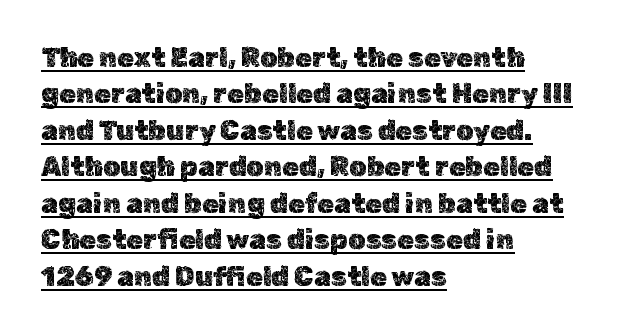
Q: Is the text italic (slanted)? A: No, it is upright.
Q: Is the text underlined? A: Yes.
Q: How is the paragraph aligned? A: Left-aligned.
Q: Is the spacing between letters normal or unusually wide? A: Normal.
Q: Is the spacing between lines tight, normal or loose? A: Normal.
